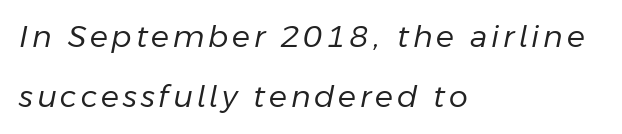
The block of text is sparse from top to bottom, with ample space between rows. Notice how the stems are inclined rather than vertical — that's the hallmark of italics. Words float on clear page, feet unadorned. Caption: face not bold, strokes unweighted. These lines are set flush left with a ragged right edge. You could not count columns in this text — the font is proportionally spaced.
